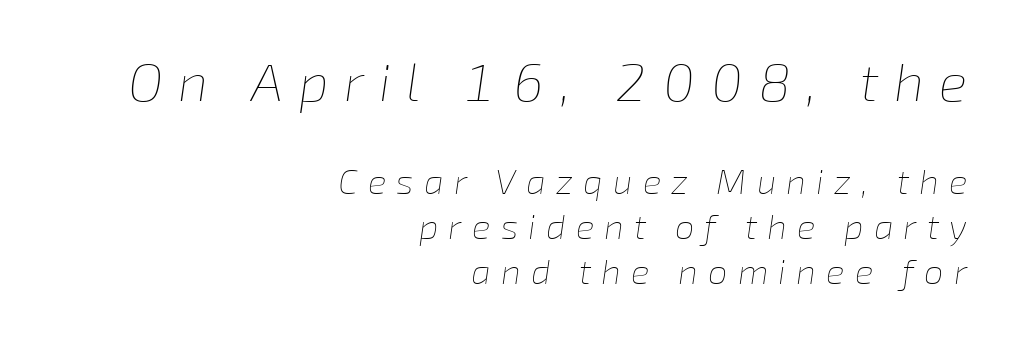
Q: Is the text bold? A: No.
Q: Is the text italic (slanted)? A: Yes, it leans right by about 8 degrees.
Q: Is the text underlined? A: No.
Q: How is the paragraph aligned? A: Right-aligned.
Q: Is the spacing between letters normal or unusually wide? A: Unusually wide.
Q: Is the spacing between lines tight, normal or loose? A: Normal.
Q: Which block of text is set in a larger size, the first (top) or the second (bottom)? A: The first (top) one.
Q: Width (condensed, normal, or wide)? A: Normal.
Q: Stroke contrast? A: Low.
Q: x-height? A: Medium.
Q: Monospaced? A: No.
